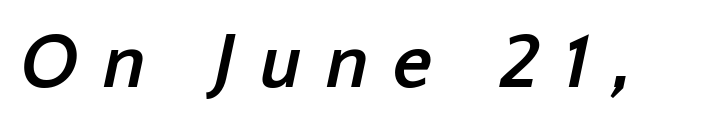
The image shows 79 px semibold sans-serif type; set unusually wide letter spacing (+0.3 em), not underlined; low stroke contrast and a medium x-height.
